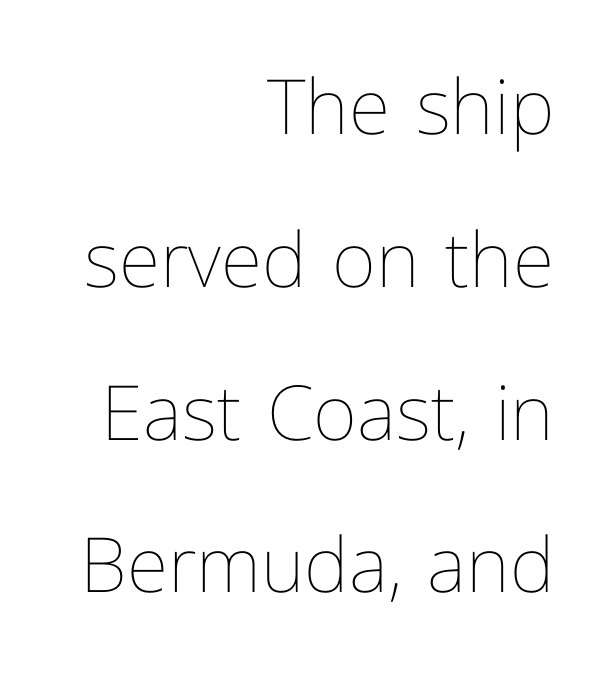
{"italic": "no", "bold": "no", "weight": "thin", "width": "normal", "stroke_contrast": "low", "x_height": "medium", "monospaced": "no", "underline": "no", "align": "right", "line_spacing": "loose", "line_spacing_ratio": 2.01, "letter_spacing": "normal", "letter_spacing_em": 0.0, "glyph_px": 76}
